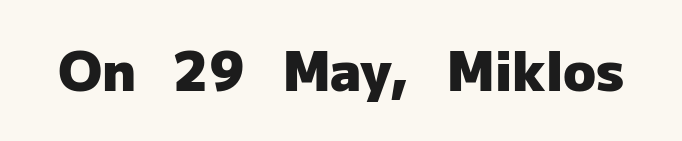
Q: Is the text bold? A: Yes.
Q: Is the text italic (slanted)? A: No, it is upright.
Q: Is the typeface a serif or a sans-serif typeface? A: Sans-serif.
Q: Is the text underlined? A: No.
Q: Is the spacing between letters normal or unusually wide? A: Normal.
Q: Width (condensed, normal, or wide)? A: Normal.
Q: Stroke contrast? A: Low.
Q: x-height? A: Medium.
Q: Monospaced? A: No.
